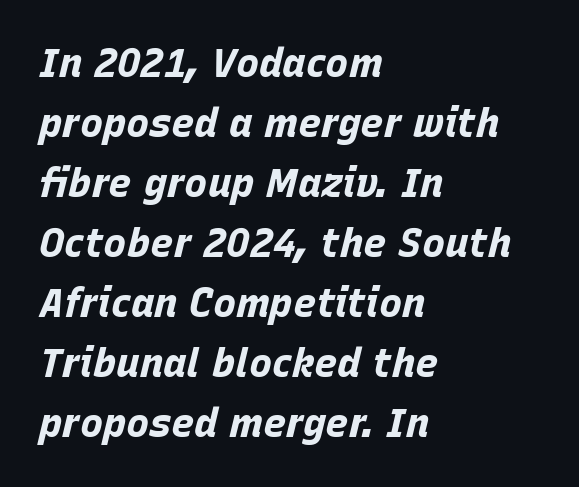
The image shows 39 px bold type, italic (leaning right); set left-aligned, normal line spacing (1.54x), normal letter spacing, not underlined; low stroke contrast and a large x-height.
